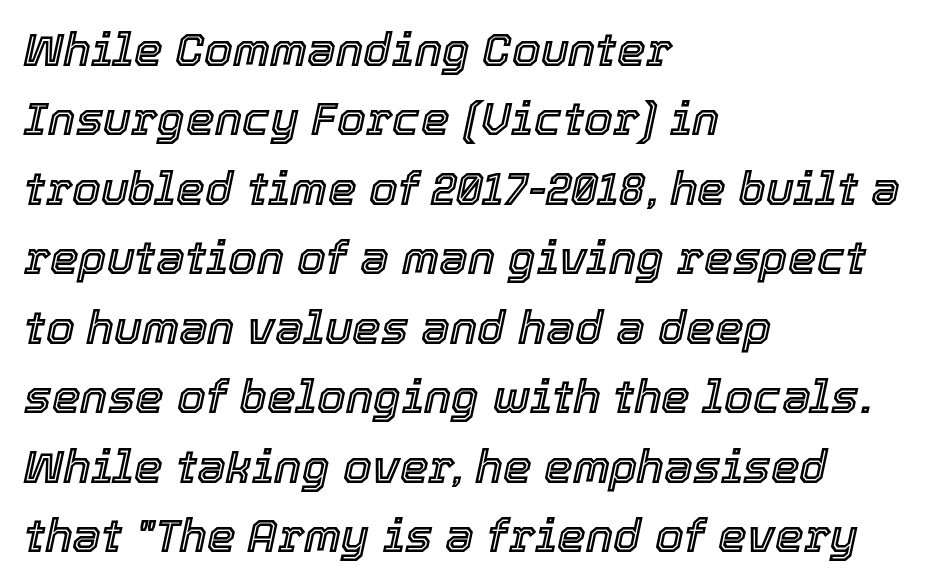
{"italic": "yes", "lean": "right", "slant_degrees": 12, "width": "normal", "x_height": "medium", "monospaced": "no", "underline": "no", "align": "left", "line_spacing": "normal", "line_spacing_ratio": 1.51, "letter_spacing": "normal", "letter_spacing_em": 0.0, "glyph_px": 46}
